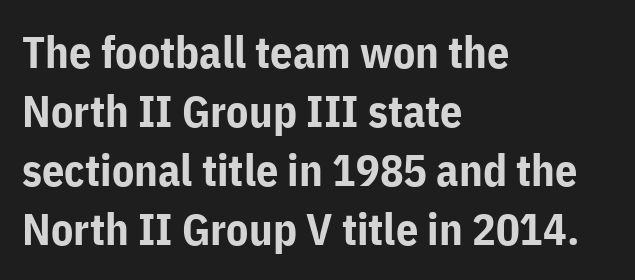
The image shows 44 px bold sans-serif type, upright; set left-aligned, normal line spacing (1.34x), normal letter spacing, not underlined; low stroke contrast and a medium x-height.
